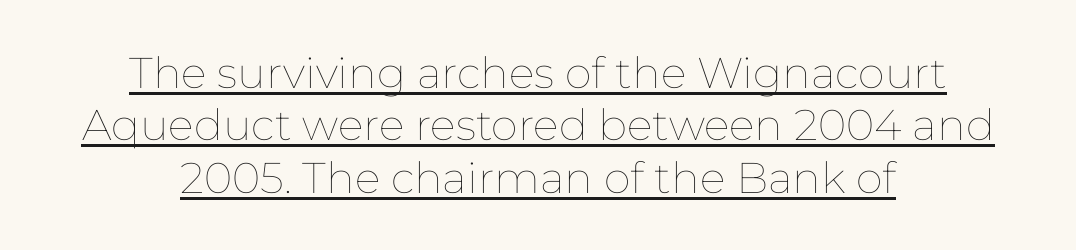
{"italic": "no", "bold": "no", "weight": "thin", "width": "normal", "stroke_contrast": "low", "x_height": "medium", "monospaced": "no", "underline": "yes", "align": "center", "line_spacing_ratio": 1.22, "letter_spacing": "normal", "letter_spacing_em": 0.0, "glyph_px": 43}
